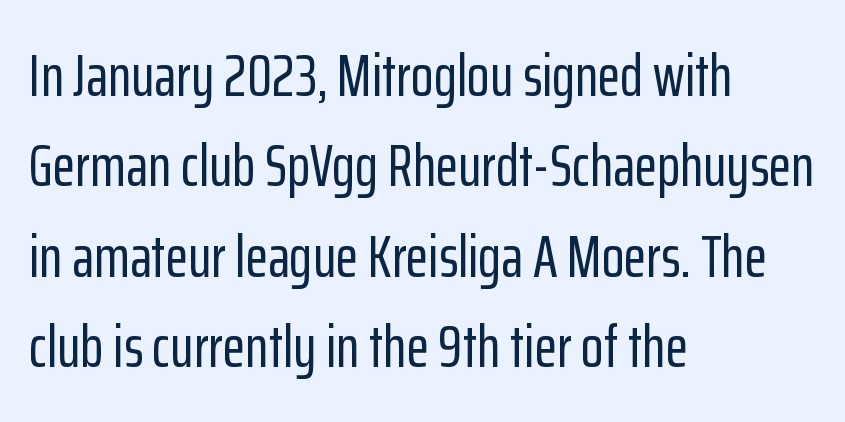
The image shows 59 px condensed sans-serif type, upright; set left-aligned, normal line spacing (1.53x), normal letter spacing, not underlined; low stroke contrast and a medium x-height.
